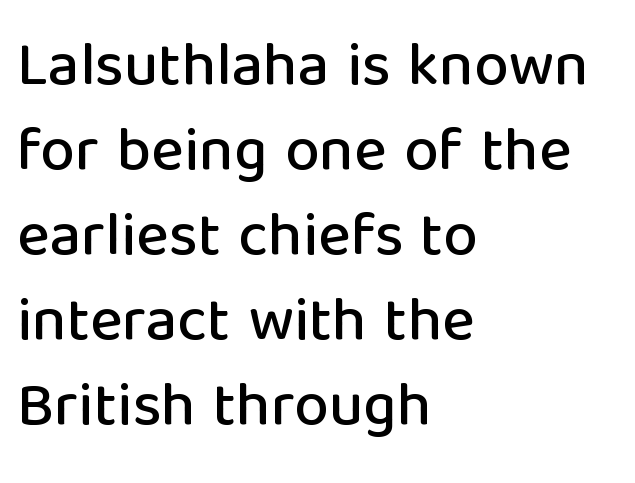
The image shows 62 px sans-serif type, upright; set left-aligned, normal line spacing (1.37x), normal letter spacing, not underlined; low stroke contrast and a medium x-height.
